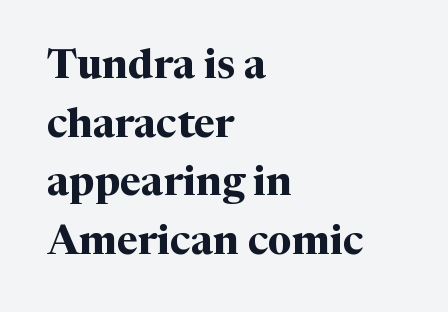
Look at the bottom of the vertical strokes: they flare into serifs here. Does the leading feel generous? No, just average. Has an underline been added? It has not. Think of a printed novel: that variable character pitch is what you see here. The passage shown has conventional tracking throughout. Notice how thick the strokes are: this is what a full bold looks like.
